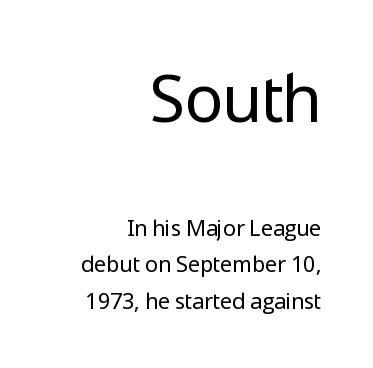
The image shows 65 px regular-weight sans-serif type, upright; set right-aligned, normal line spacing (1.66x), normal letter spacing, not underlined; the first (top) block is 2.95x larger; low stroke contrast and a medium x-height.
